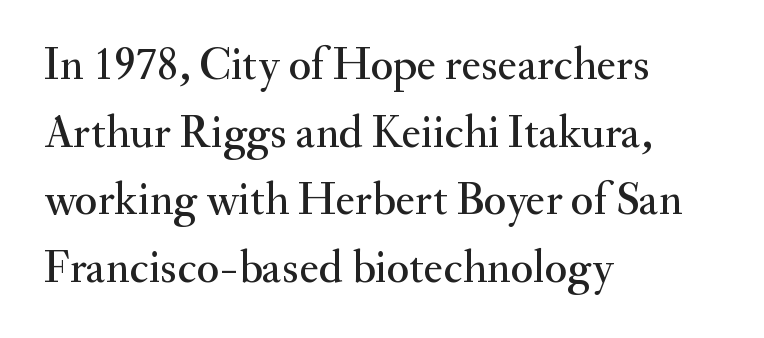
Ascenders rise straight up at ninety degrees. Here the designer chose a conventional face with non-uniform glyph widths. This is serif lettering, the kind often seen in printed books. The letterforms sit shoulder to shoulder at normal distance.
